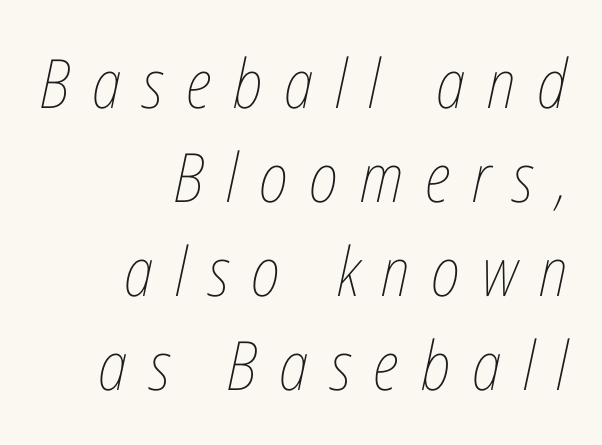
The image shows 68 px thin, condensed type, italic (leaning right); set right-aligned, normal line spacing (1.38x), unusually wide letter spacing (+0.32 em), not underlined; low stroke contrast and a medium x-height.
